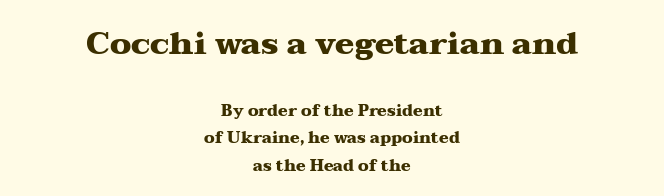
The image shows 32 px heavy, wide serif type, upright; set centered, line spacing 1.72x, normal letter spacing, not underlined; the first (top) block is 2.0x larger; medium stroke contrast and a medium x-height.
